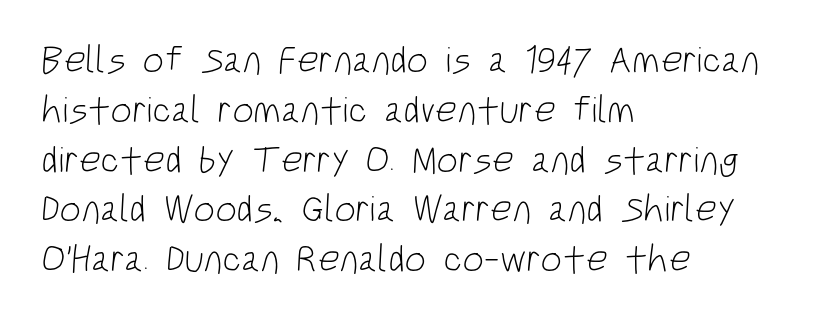
{"serif": "no", "bold": "no", "weight": "light", "width": "condensed", "stroke_contrast": "low", "x_height": "large", "monospaced": "no", "underline": "no", "align": "left", "line_spacing": "normal", "line_spacing_ratio": 1.31, "letter_spacing": "normal", "letter_spacing_em": 0.0, "glyph_px": 38}
